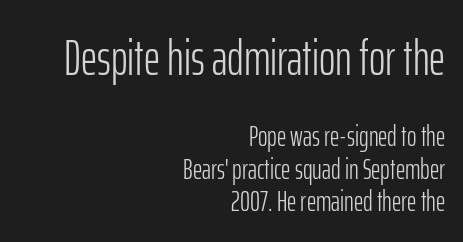
The image shows 50 px light, condensed sans-serif type, upright; set right-aligned, tight line spacing (1.11x), normal letter spacing, not underlined; the first (top) block is 1.72x larger; low stroke contrast and a medium x-height.
